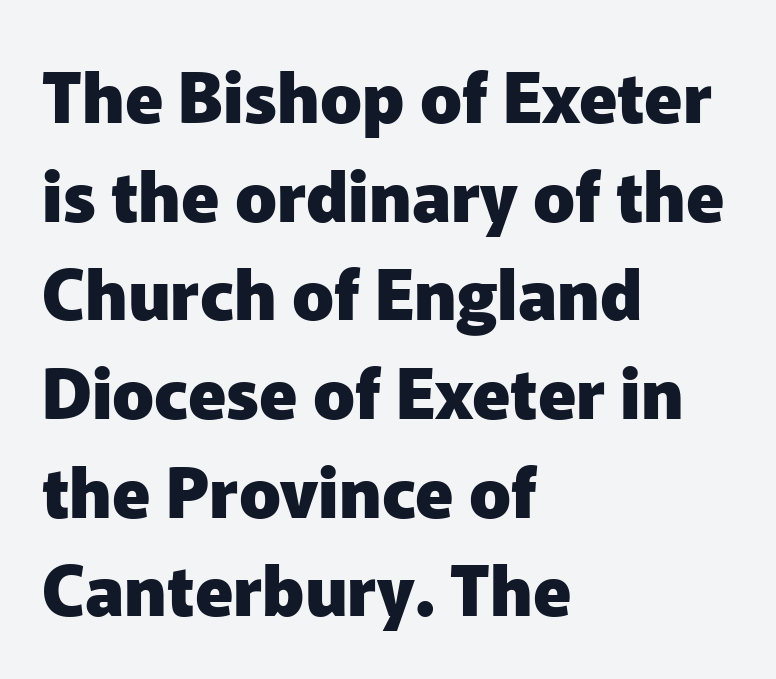
Q: Is the text bold? A: Yes.
Q: Is the text italic (slanted)? A: No, it is upright.
Q: Is the typeface a serif or a sans-serif typeface? A: Sans-serif.
Q: Is the text underlined? A: No.
Q: How is the paragraph aligned? A: Left-aligned.
Q: Is the spacing between letters normal or unusually wide? A: Normal.
Q: Is the spacing between lines tight, normal or loose? A: Normal.
Q: Width (condensed, normal, or wide)? A: Normal.
Q: Stroke contrast? A: Low.
Q: x-height? A: Medium.
Q: Monospaced? A: No.
